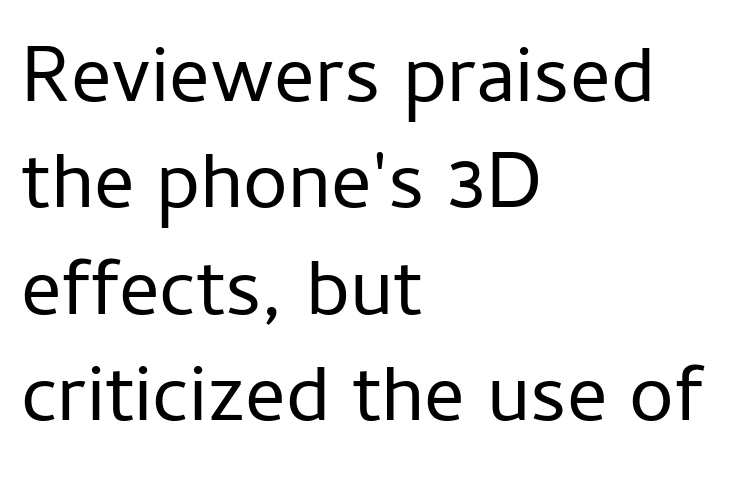
{"serif": "no", "italic": "no", "bold": "no", "weight": "regular", "width": "normal", "stroke_contrast": "low", "x_height": "medium", "monospaced": "no", "underline": "no", "align": "left", "line_spacing": "normal", "line_spacing_ratio": 1.33, "letter_spacing": "normal", "letter_spacing_em": 0.0, "glyph_px": 80}
